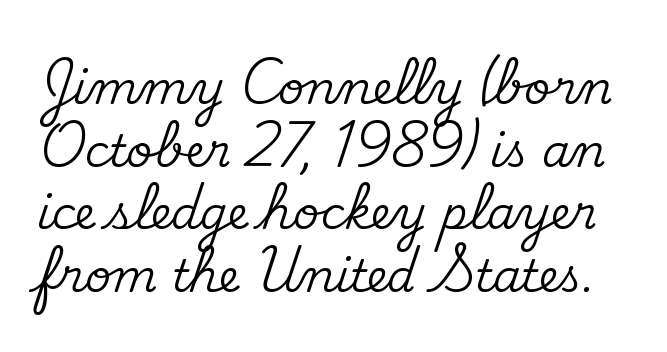
Q: Is the text italic (slanted)? A: Yes.
Q: Is the text underlined? A: No.
Q: Is the spacing between letters normal or unusually wide? A: Normal.
Q: Is the spacing between lines tight, normal or loose? A: Normal.
Q: Width (condensed, normal, or wide)? A: Normal.
Q: Stroke contrast? A: Medium.
Q: x-height? A: Small.
Q: Monospaced? A: No.
